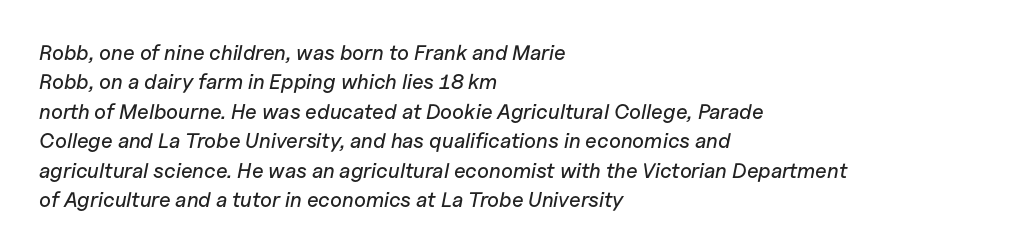
Descenders are the only things crossing below the line. Leading matches the norm, producing a regular column. Every character sits at an angle, as italics do. Tracking here is standard; glyphs follow each other at the usual distance. Which margin do the lines hug? The left one — the right edge is uneven.
